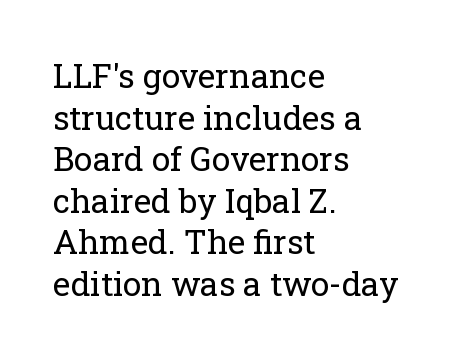
Character widths vary here, with narrow letters taking less room than wide ones. Stroke thickness stays within the range of a standard reading face or lighter. Check the space under the baseline: it is left empty. Regarding leading, the lines here are spaced in the standard way.
